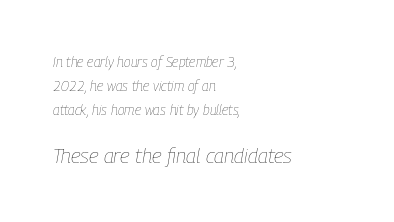
The words here are not underlined. The lines in this sample share a left origin and differ only in where they stop. The horizontal fit of the characters is conventional and even. You get the small type first, then a jump to larger type. Rendered with sloped, italic letterforms.
